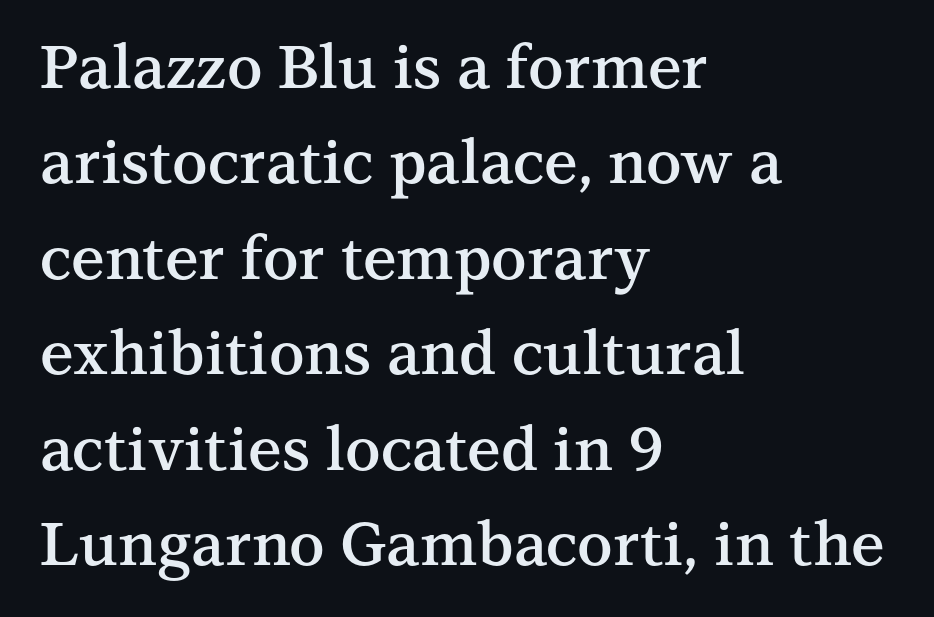
Q: Is the text bold? A: Semi-bold.
Q: Is the text italic (slanted)? A: No, it is upright.
Q: Is the typeface a serif or a sans-serif typeface? A: Serif.
Q: Is the text underlined? A: No.
Q: How is the paragraph aligned? A: Left-aligned.
Q: Is the spacing between letters normal or unusually wide? A: Normal.
Q: Is the spacing between lines tight, normal or loose? A: Normal.
Q: Width (condensed, normal, or wide)? A: Normal.
Q: Stroke contrast? A: Medium.
Q: x-height? A: Medium.
Q: Monospaced? A: No.
